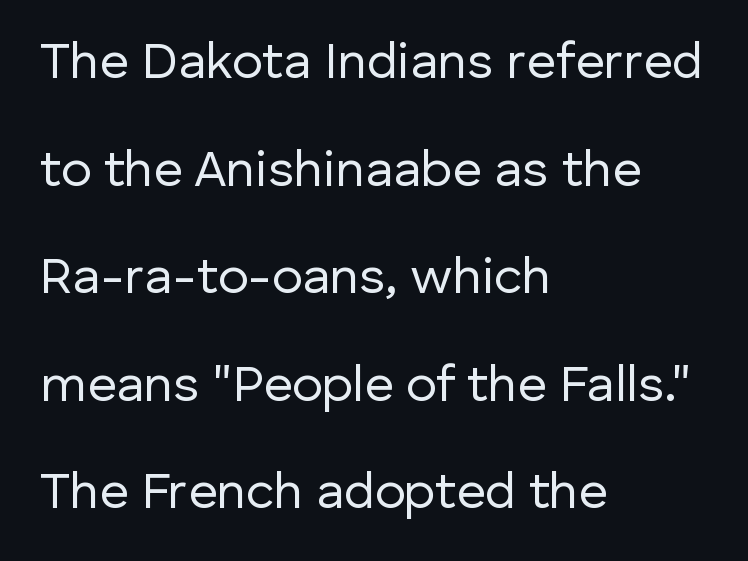
Q: Is the text bold? A: No.
Q: Is the text italic (slanted)? A: No, it is upright.
Q: Is the typeface a serif or a sans-serif typeface? A: Sans-serif.
Q: Is the text underlined? A: No.
Q: How is the paragraph aligned? A: Left-aligned.
Q: Is the spacing between letters normal or unusually wide? A: Normal.
Q: Is the spacing between lines tight, normal or loose? A: Loose.
Q: Width (condensed, normal, or wide)? A: Normal.
Q: Stroke contrast? A: Low.
Q: x-height? A: Medium.
Q: Monospaced? A: No.
